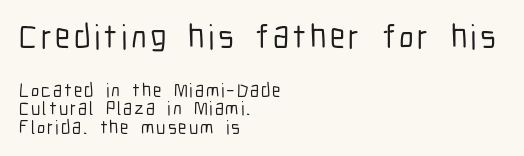
The image shows 34 px condensed sans-serif type, upright; set left-aligned, tight line spacing (0.98x), not underlined; the first (top) block is 1.79x larger; low stroke contrast and a medium x-height.
